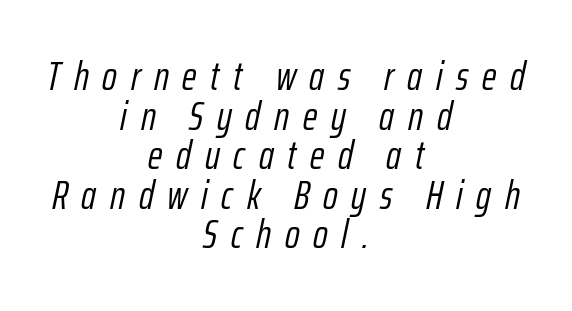
Q: Is the text bold? A: No.
Q: Is the text italic (slanted)? A: Yes, it leans right by about 12 degrees.
Q: Is the text underlined? A: No.
Q: How is the paragraph aligned? A: Centered.
Q: Is the spacing between letters normal or unusually wide? A: Unusually wide.
Q: Is the spacing between lines tight, normal or loose? A: Tight.
Q: Width (condensed, normal, or wide)? A: Condensed.
Q: Stroke contrast? A: Low.
Q: x-height? A: Medium.
Q: Monospaced? A: No.
